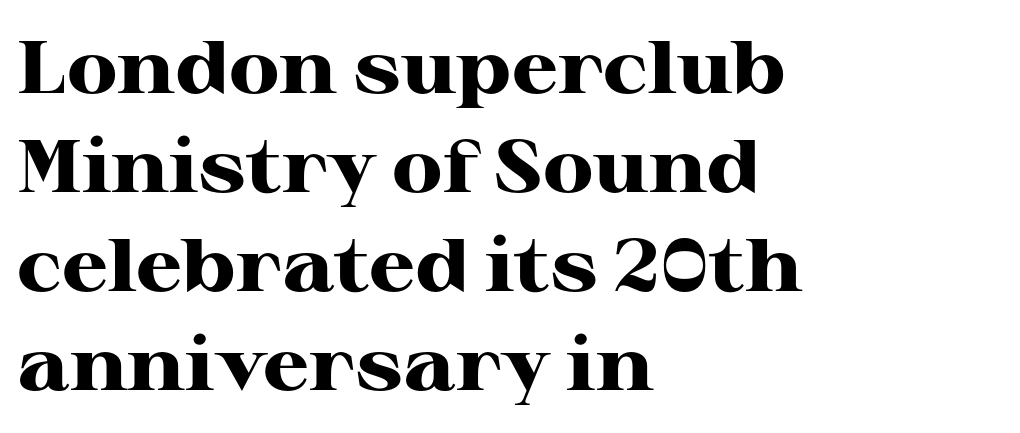
{"serif": "yes", "italic": "no", "bold": "yes", "weight": "heavy", "width": "wide", "stroke_contrast": "high", "x_height": "medium", "monospaced": "no", "underline": "no", "align": "left", "line_spacing": "normal", "line_spacing_ratio": 1.34, "letter_spacing": "normal", "letter_spacing_em": 0.0, "glyph_px": 74}
